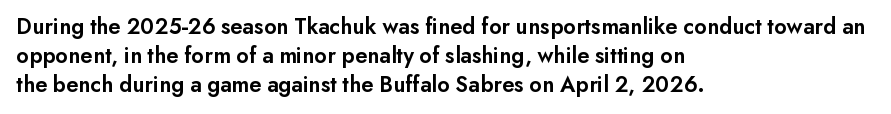
Q: Is the text bold? A: Semi-bold.
Q: Is the text italic (slanted)? A: No, it is upright.
Q: Is the text underlined? A: No.
Q: How is the paragraph aligned? A: Left-aligned.
Q: Is the spacing between letters normal or unusually wide? A: Normal.
Q: Is the spacing between lines tight, normal or loose? A: Normal.
